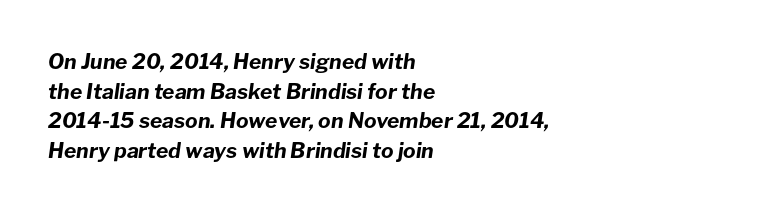
Q: Is the text bold? A: Yes.
Q: Is the text italic (slanted)? A: Yes, it leans right by about 8 degrees.
Q: Is the text underlined? A: No.
Q: How is the paragraph aligned? A: Left-aligned.
Q: Is the spacing between letters normal or unusually wide? A: Normal.
Q: Is the spacing between lines tight, normal or loose? A: Normal.
